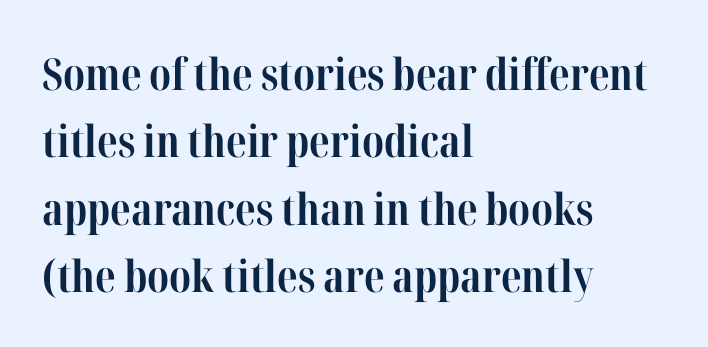
{"serif": "yes", "italic": "no", "bold": "yes", "weight": "bold", "width": "condensed", "stroke_contrast": "high", "x_height": "medium", "monospaced": "no", "underline": "no", "align": "left", "line_spacing": "normal", "line_spacing_ratio": 1.53, "letter_spacing": "normal", "letter_spacing_em": 0.0, "glyph_px": 44}
